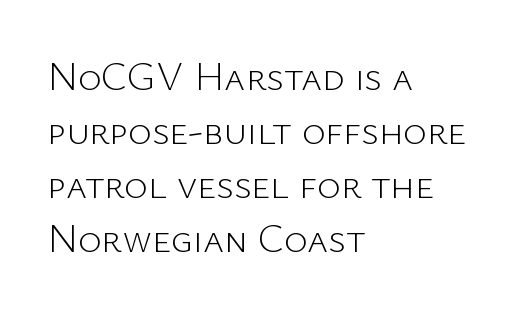
The image shows 40 px light sans-serif type, upright; set left-aligned, normal line spacing (1.35x), normal letter spacing, not underlined; low stroke contrast and a medium x-height.
